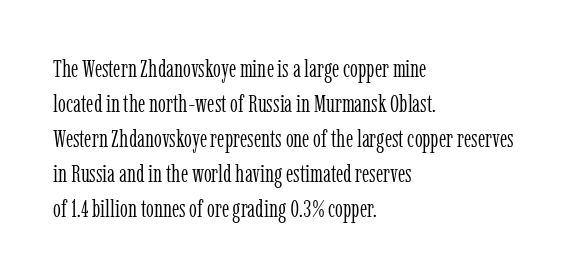
Nobody drew a line under any word here. The passage is arranged the way most books set body copy — flush left. Is the stroke heavy? The answer is a plain regular-or-lighter. Nobody touched the tracking dial on this one. A roman cut, with each character standing at attention. The space between consecutive lines is moderate.
